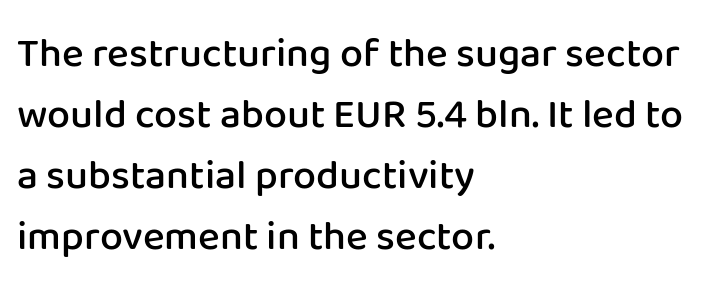
{"serif": "no", "italic": "no", "bold": "semi", "weight": "semibold", "width": "normal", "stroke_contrast": "low", "x_height": "medium", "monospaced": "no", "underline": "no", "align": "left", "line_spacing": "normal", "line_spacing_ratio": 1.49, "letter_spacing": "normal", "letter_spacing_em": 0.0, "glyph_px": 41}
